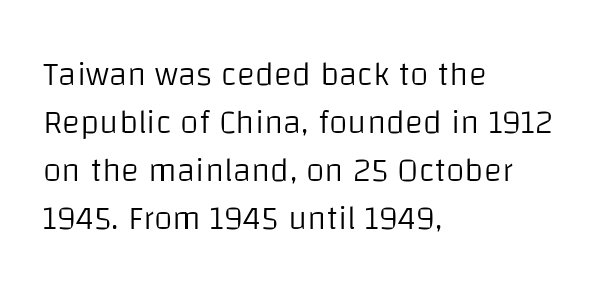
The baseline area is clear. Reading down the block, your eye returns to a fixed left position each line. This sample has the flowing, uneven cadence of proportional lettering. Typographically, this falls in the sans-serif category.
